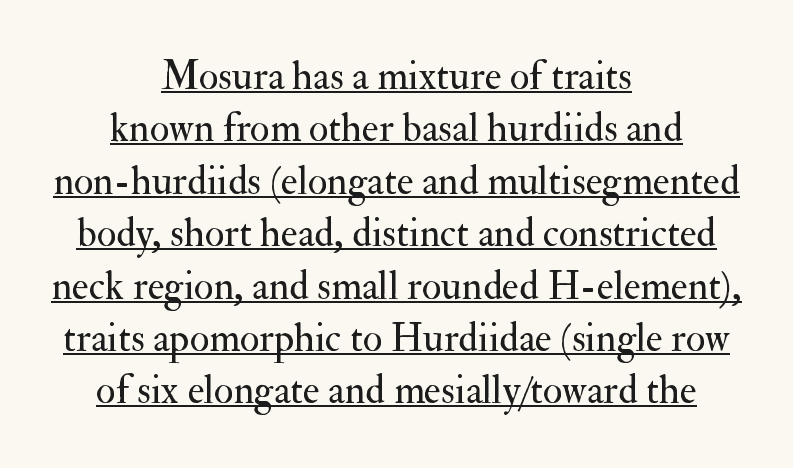
Q: Is the text bold? A: No.
Q: Is the text italic (slanted)? A: No, it is upright.
Q: Is the typeface a serif or a sans-serif typeface? A: Serif.
Q: Is the text underlined? A: Yes.
Q: How is the paragraph aligned? A: Centered.
Q: Is the spacing between letters normal or unusually wide? A: Normal.
Q: Is the spacing between lines tight, normal or loose? A: Normal.
Q: Width (condensed, normal, or wide)? A: Normal.
Q: Stroke contrast? A: Medium.
Q: x-height? A: Small.
Q: Monospaced? A: No.
